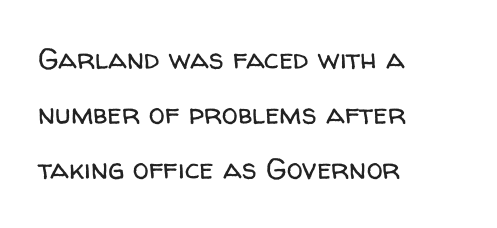
Q: Is the text bold? A: No.
Q: Is the text italic (slanted)? A: No, it is upright.
Q: Is the typeface a serif or a sans-serif typeface? A: Sans-serif.
Q: Is the text underlined? A: No.
Q: How is the paragraph aligned? A: Left-aligned.
Q: Is the spacing between letters normal or unusually wide? A: Normal.
Q: Is the spacing between lines tight, normal or loose? A: Loose.
Q: Width (condensed, normal, or wide)? A: Normal.
Q: Stroke contrast? A: Low.
Q: x-height? A: Medium.
Q: Monospaced? A: No.
